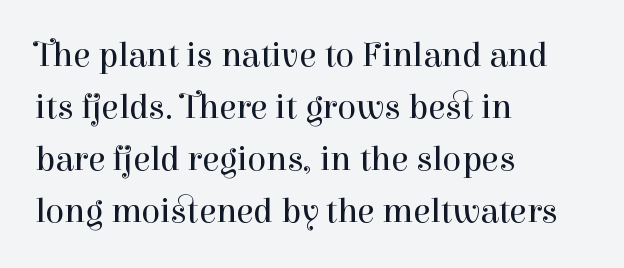
Type style note: has serifs. If you drew a ruler down the left edge, every line would touch it. The block of text has a typical density, with ordinary space between rows. Note the varied advance widths — an 'i' is clearly narrower than an 'm'.
